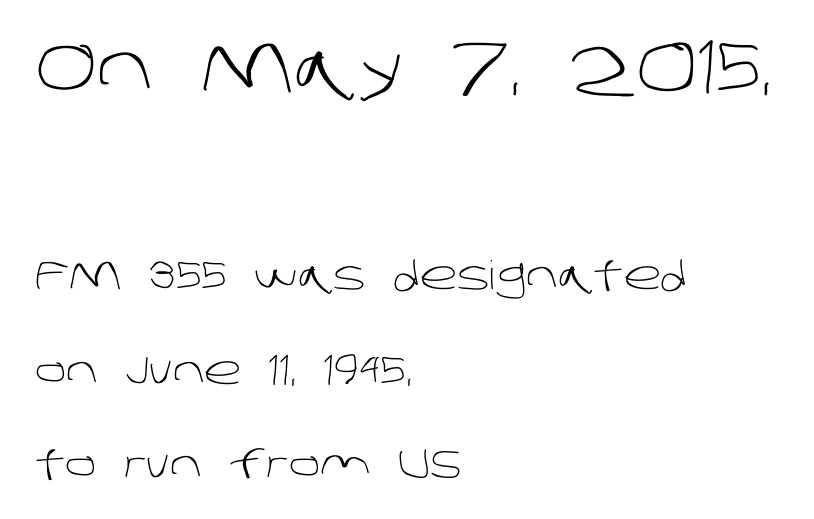
Q: Is the text bold? A: No.
Q: Is the typeface a serif or a sans-serif typeface? A: Sans-serif.
Q: Is the text underlined? A: No.
Q: How is the paragraph aligned? A: Left-aligned.
Q: Is the spacing between letters normal or unusually wide? A: Normal.
Q: Is the spacing between lines tight, normal or loose? A: Loose.
Q: Which block of text is set in a larger size, the first (top) or the second (bottom)? A: The first (top) one.
Q: Width (condensed, normal, or wide)? A: Normal.
Q: Stroke contrast? A: Low.
Q: x-height? A: Large.
Q: Monospaced? A: No.
